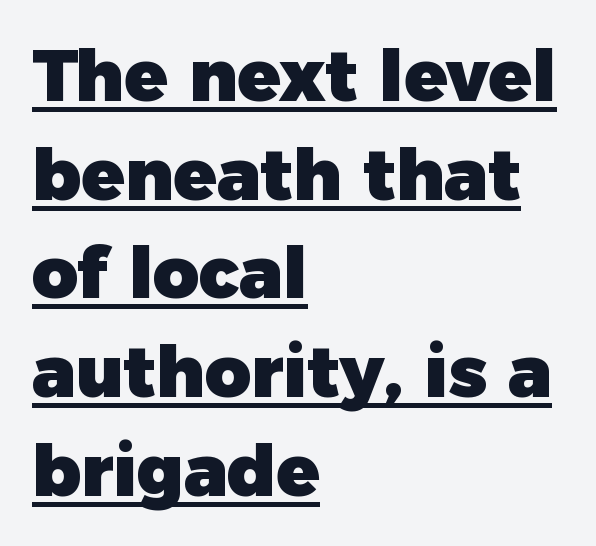
What's the leading like? Ordinary, nothing unusual. Grotesque or geometric, the face here clearly has no serifs. Notice how the passage keeps a crisp vertical edge on the left only. Think of a printed novel: that variable character pitch is what you see here. Look at the stroke-to-counter ratio: heavy, a bold.
